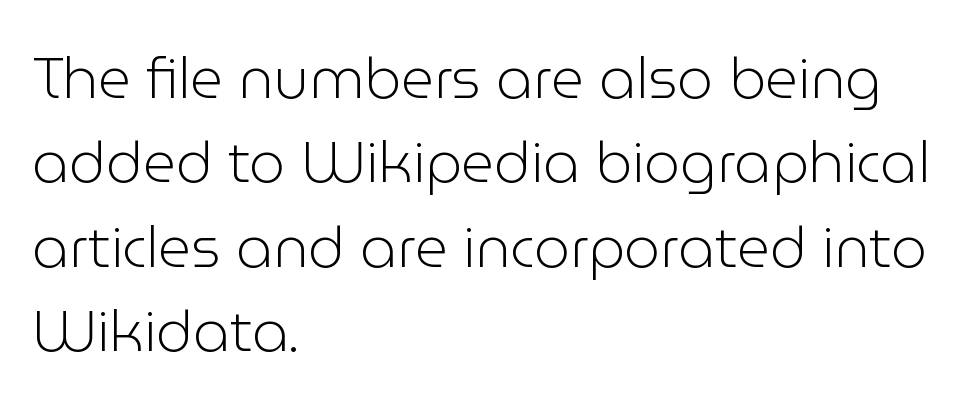
The image shows 57 px light sans-serif type, upright; set left-aligned, normal line spacing (1.48x), normal letter spacing, not underlined; low stroke contrast and a medium x-height.
